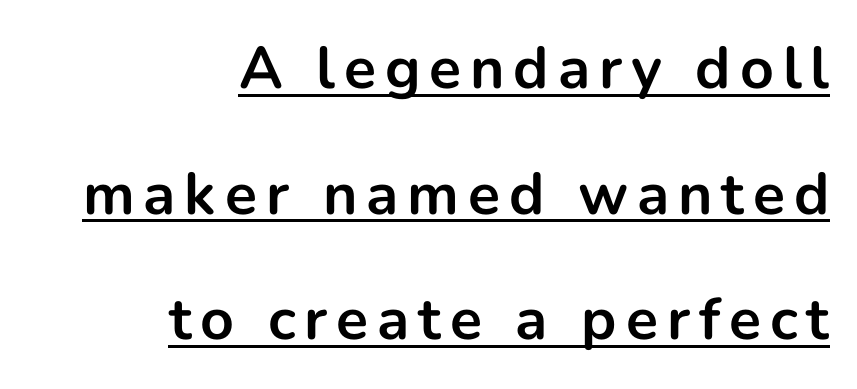
Typographic density is high because the face is bold. Compared with undecorated copy, this sample adds a rule below the words. The face used here is proportionally spaced, like ordinary book or web type. The compositor pushed each line to the right boundary.
